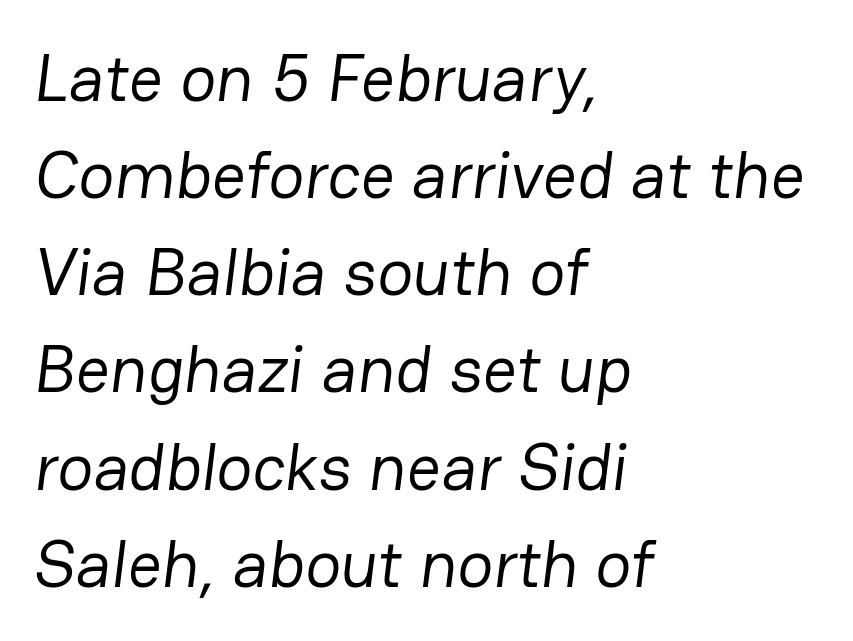
Q: Is the text bold? A: No.
Q: Is the typeface a serif or a sans-serif typeface? A: Sans-serif.
Q: Is the text underlined? A: No.
Q: How is the paragraph aligned? A: Left-aligned.
Q: Is the spacing between letters normal or unusually wide? A: Normal.
Q: Is the spacing between lines tight, normal or loose? A: Normal.
Q: Width (condensed, normal, or wide)? A: Normal.
Q: Stroke contrast? A: Low.
Q: x-height? A: Medium.
Q: Monospaced? A: No.
